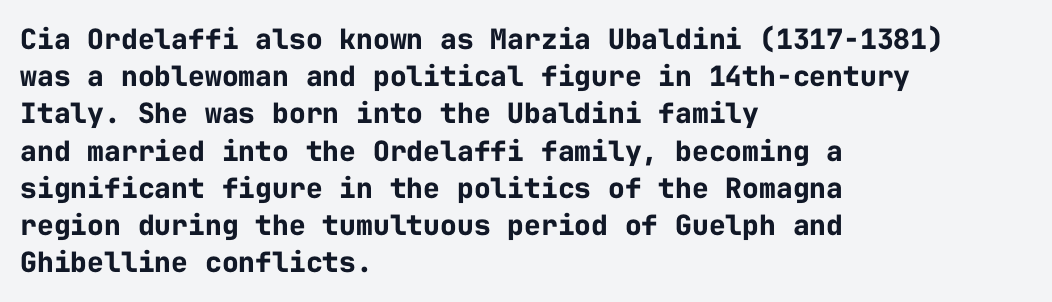
{"serif": "no", "italic": "no", "bold": "yes", "weight": "bold", "width": "normal", "stroke_contrast": "low", "x_height": "medium", "monospaced": "yes", "underline": "no", "align": "left", "line_spacing": "normal", "line_spacing_ratio": 1.33, "letter_spacing": "normal", "letter_spacing_em": 0.0, "glyph_px": 28}
